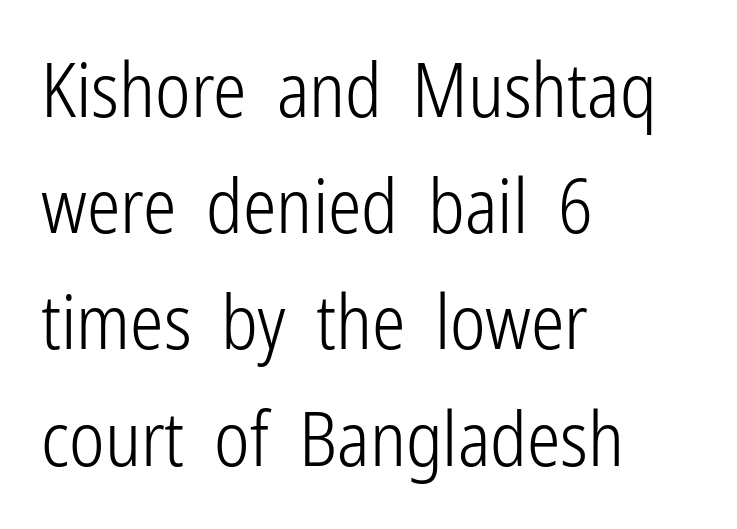
Default kerning and tracking; the words read as compact shapes. Underlining? Definitely not there. The font sits on the lighter half of the weight spectrum, regular included. The lettering stays uniformly vertical, giving the passage a roman look. Leading: standard. Spacing verdict: proportional, widths tailored to each character.
